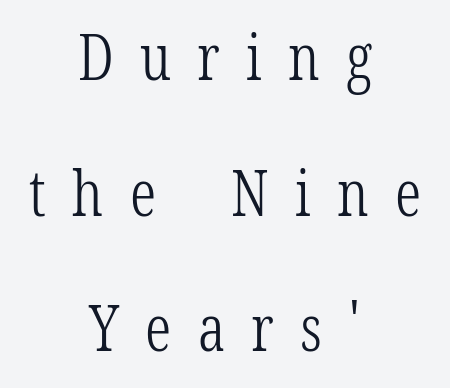
Q: Is the text bold? A: No.
Q: Is the text italic (slanted)? A: No, it is upright.
Q: Is the typeface a serif or a sans-serif typeface? A: Serif.
Q: Is the text underlined? A: No.
Q: How is the paragraph aligned? A: Centered.
Q: Is the spacing between letters normal or unusually wide? A: Unusually wide.
Q: Is the spacing between lines tight, normal or loose? A: Loose.
Q: Width (condensed, normal, or wide)? A: Condensed.
Q: Stroke contrast? A: Low.
Q: x-height? A: Medium.
Q: Monospaced? A: No.
